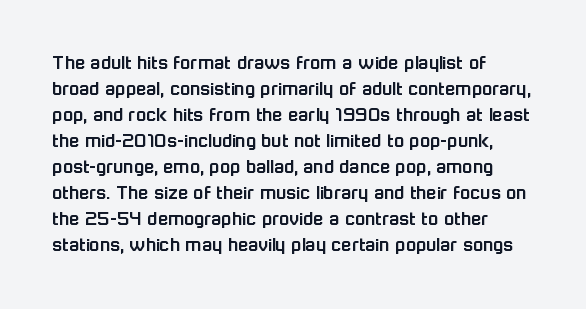
Q: Is the text italic (slanted)? A: No, it is upright.
Q: Is the text underlined? A: No.
Q: Is the spacing between letters normal or unusually wide? A: Normal.
